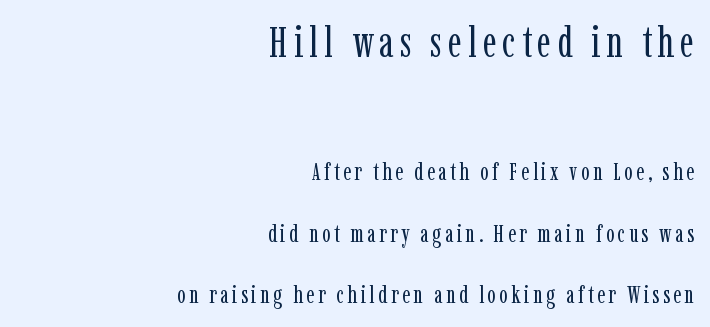
The image shows 43 px regular-weight, condensed serif type, upright; set right-aligned, loose line spacing (2.46x), not underlined; the first (top) block is 1.72x larger; low stroke contrast and a medium x-height.
